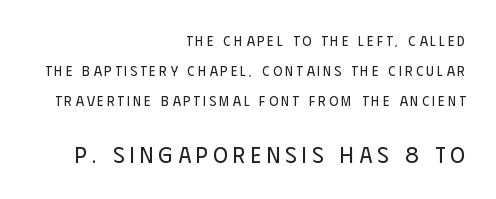
{"italic": "no", "bold": "no", "underline": "no", "align": "right", "line_spacing": "loose", "line_spacing_ratio": 2.13, "letter_spacing": "wide", "letter_spacing_em": 0.23, "larger_block": "second", "size_ratio": 1.64, "glyph_px": 23}
